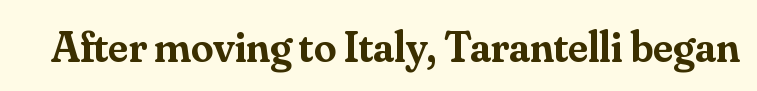
{"serif": "yes", "italic": "no", "bold": "semi", "weight": "semibold", "width": "normal", "stroke_contrast": "medium", "x_height": "small", "monospaced": "no", "underline": "no", "letter_spacing": "normal", "letter_spacing_em": 0.0, "glyph_px": 45}
